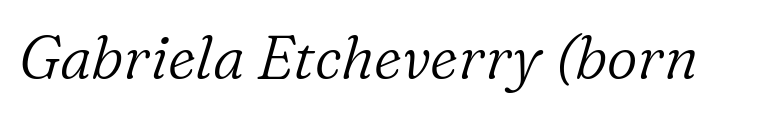
{"serif": "yes", "italic": "yes", "lean": "right", "slant_degrees": 16, "bold": "no", "weight": "light", "width": "normal", "stroke_contrast": "low", "x_height": "medium", "monospaced": "no", "underline": "no", "letter_spacing": "normal", "letter_spacing_em": 0.0, "glyph_px": 60}
